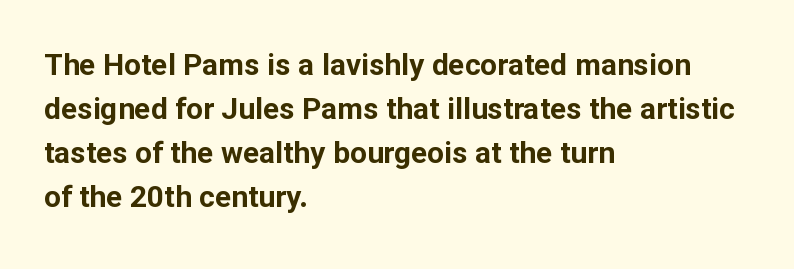
Q: Is the text bold? A: Yes.
Q: Is the text italic (slanted)? A: No, it is upright.
Q: Is the typeface a serif or a sans-serif typeface? A: Sans-serif.
Q: Is the text underlined? A: No.
Q: How is the paragraph aligned? A: Left-aligned.
Q: Is the spacing between letters normal or unusually wide? A: Normal.
Q: Is the spacing between lines tight, normal or loose? A: Normal.
Q: Width (condensed, normal, or wide)? A: Normal.
Q: Stroke contrast? A: Low.
Q: x-height? A: Medium.
Q: Monospaced? A: No.
